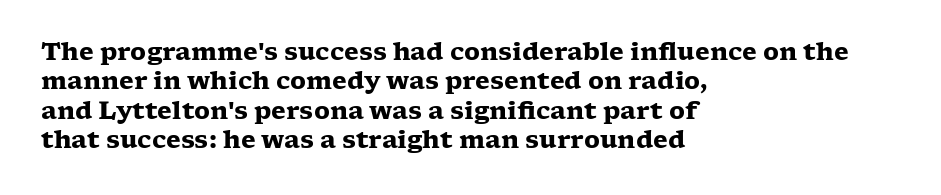
{"italic": "no", "bold": "yes", "underline": "no", "align": "left", "line_spacing_ratio": 1.22, "letter_spacing": "normal", "letter_spacing_em": 0.0, "glyph_px": 24}
